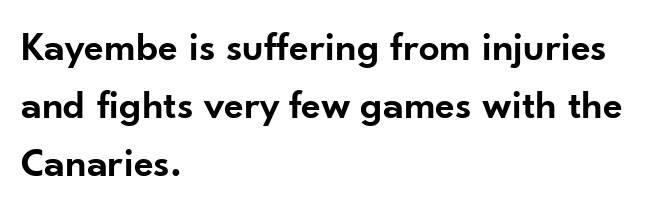
The image shows 41 px semibold sans-serif type, upright; set left-aligned, normal line spacing (1.42x), normal letter spacing, not underlined; low stroke contrast and a small x-height.
